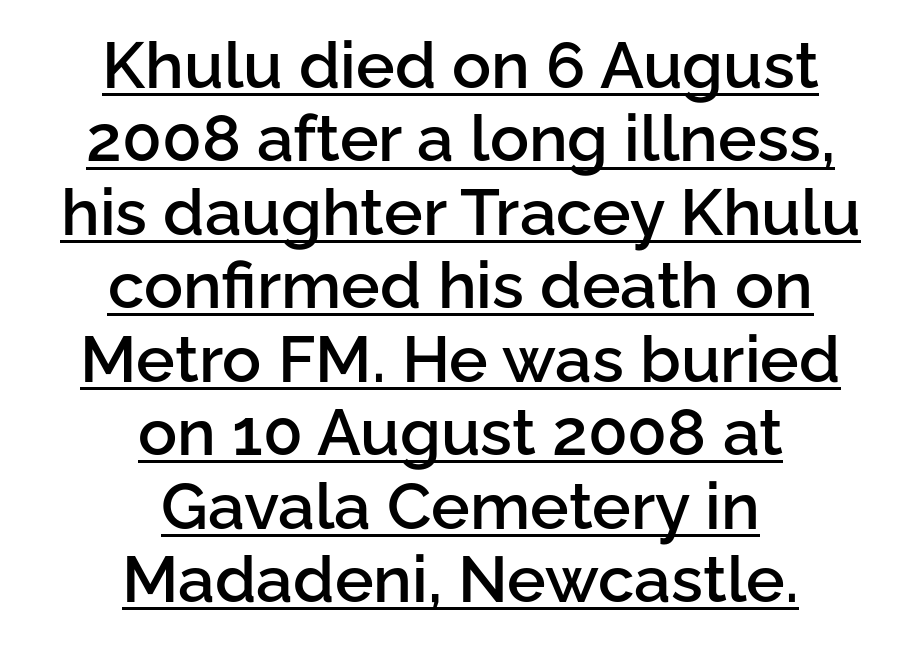
The image shows 65 px semibold sans-serif type, upright; set centered, tight line spacing (1.13x), normal letter spacing, underlined; low stroke contrast and a medium x-height.
